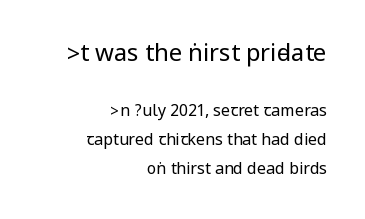
{"italic": "no", "bold": "no", "underline": "no", "align": "right", "line_spacing_ratio": 1.81, "letter_spacing": "normal", "letter_spacing_em": 0.0, "larger_block": "first", "size_ratio": 1.5, "glyph_px": 24}
